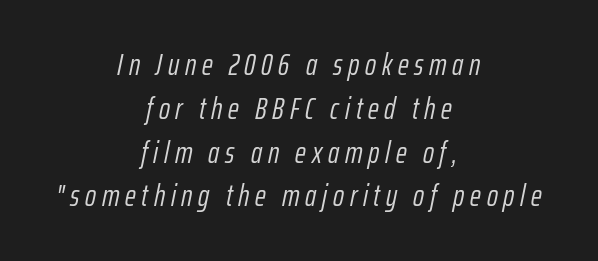
Weight class: somewhere from thin through regular. Words float on clear page, feet unadorned. The lines sit at an ordinary, default distance from one another. The rendering applies a slant to the glyphs. Every row of glyphs is offset so its center matches the block's center. These lines are rendered in a variable-pitch font.
